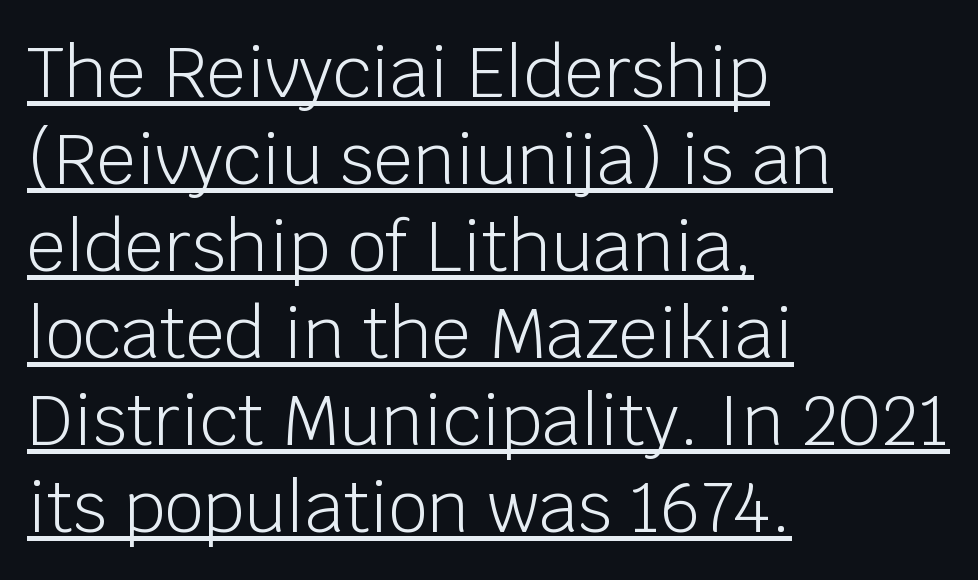
The image shows 69 px light sans-serif type, upright; set left-aligned, normal line spacing (1.26x), normal letter spacing, underlined; low stroke contrast and a large x-height.
